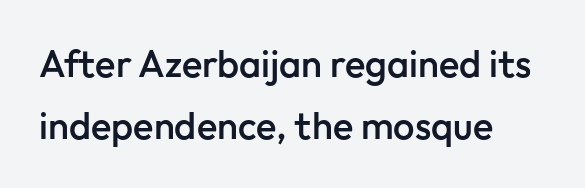
Compared with typical body copy, the letter spacing here is the same. Character widths vary here, with narrow letters taking less room than wide ones. Font category for this specimen: sans-serif. Descenders hang freely into open space. Typesetter's note: demi weight, one step under bold. Does the leading feel generous? No, just average.
